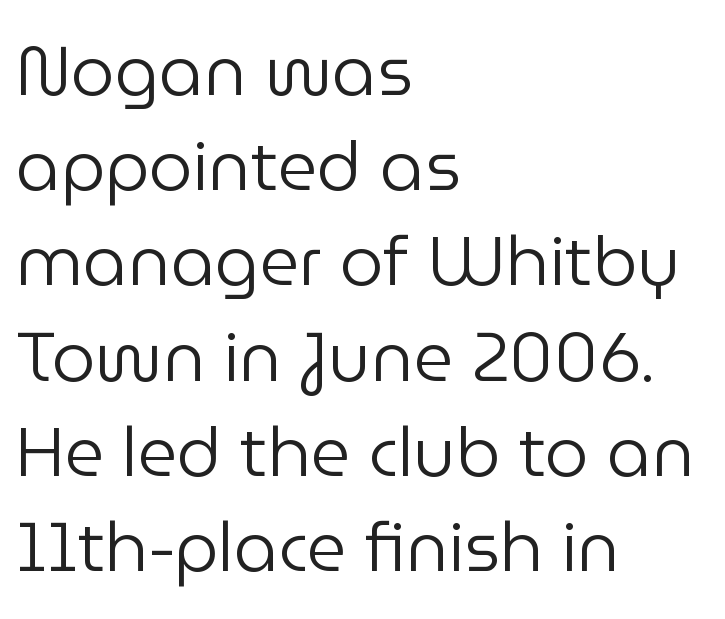
Q: Is the text bold? A: No.
Q: Is the text italic (slanted)? A: No, it is upright.
Q: Is the typeface a serif or a sans-serif typeface? A: Sans-serif.
Q: Is the text underlined? A: No.
Q: How is the paragraph aligned? A: Left-aligned.
Q: Is the spacing between letters normal or unusually wide? A: Normal.
Q: Is the spacing between lines tight, normal or loose? A: Normal.
Q: Width (condensed, normal, or wide)? A: Normal.
Q: Stroke contrast? A: Low.
Q: x-height? A: Medium.
Q: Monospaced? A: No.
